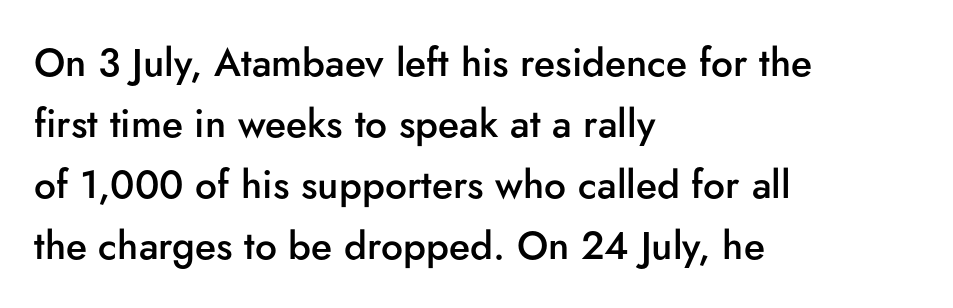
The image shows 39 px semibold sans-serif type, upright; set left-aligned, normal line spacing (1.56x), normal letter spacing, not underlined; low stroke contrast and a small x-height.
